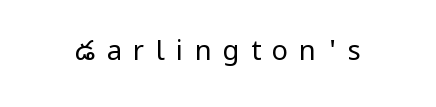
{"italic": "no", "bold": "no", "underline": "no", "letter_spacing": "wide", "letter_spacing_em": 0.42, "glyph_px": 27}
